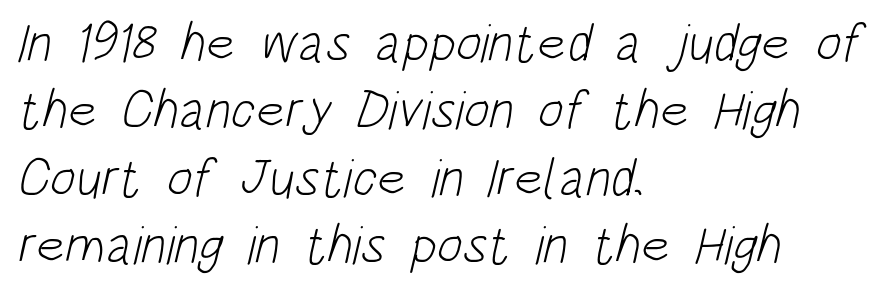
{"serif": "no", "bold": "no", "weight": "light", "width": "condensed", "stroke_contrast": "low", "x_height": "large", "monospaced": "no", "underline": "no", "align": "left", "line_spacing": "normal", "line_spacing_ratio": 1.25, "letter_spacing": "normal", "letter_spacing_em": 0.0, "glyph_px": 54}
